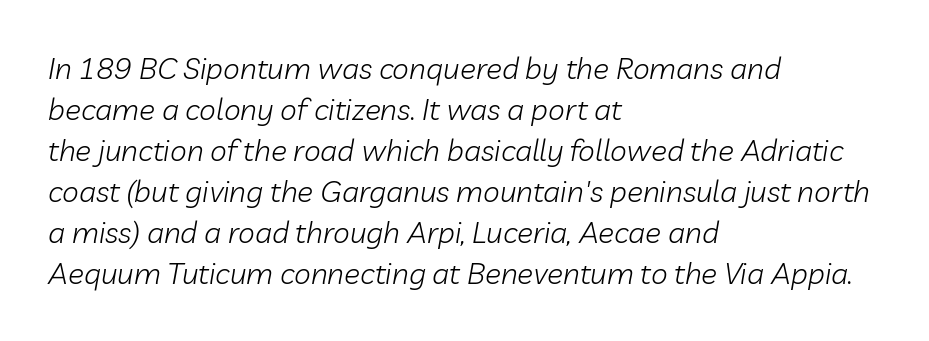
Does the copy run flush right? No — it runs flush left. The vertical gap from one line to the next is medium. Spacing verdict: proportional, widths tailored to each character. Ink coverage per letter is moderate at most. A typesetter would call this zero additional tracking. Italic: yes, the glyphs are oblique.
